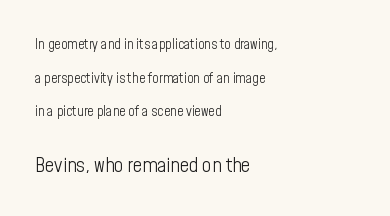
The image shows 20 px text type, upright; set left-aligned, loose line spacing (2.4x), normal letter spacing, not underlined; the second (bottom) block is 1.43x larger.
